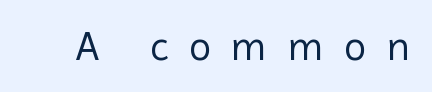
The image shows 41 px regular-weight sans-serif type, upright; set unusually wide letter spacing (+0.5 em), not underlined; a medium x-height.
